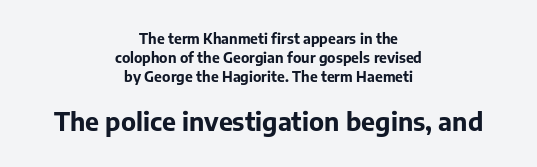
{"italic": "no", "bold": "yes", "underline": "no", "align": "center", "line_spacing": "normal", "line_spacing_ratio": 1.34, "letter_spacing": "normal", "letter_spacing_em": 0.0, "larger_block": "second", "size_ratio": 1.79, "glyph_px": 25}
